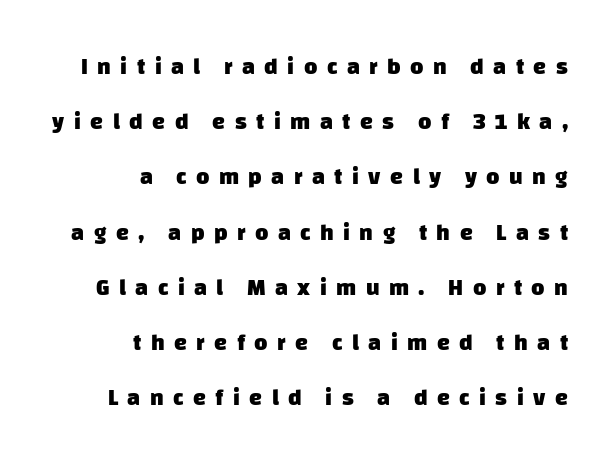
The image shows 23 px bold type; set right-aligned, loose line spacing (2.4x), unusually wide letter spacing (+0.41 em), not underlined.
